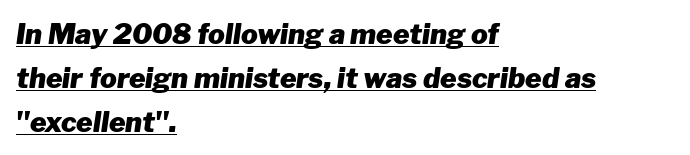
Chunky letters — that's bold for sure. Slanted lettering throughout. Is the letter spacing exaggerated? No — it looks like the ordinary default. Compared with a centered layout, this one pins lines to the left instead. In designer terms, the underline attribute is active on this setting. Here the designer chose a conventional face with non-uniform glyph widths.
